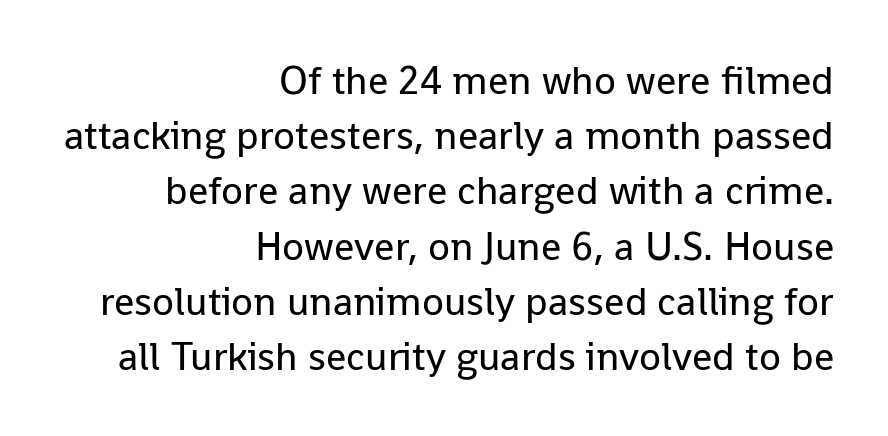
Q: Is the text bold? A: No.
Q: Is the text italic (slanted)? A: No, it is upright.
Q: Is the typeface a serif or a sans-serif typeface? A: Sans-serif.
Q: Is the text underlined? A: No.
Q: How is the paragraph aligned? A: Right-aligned.
Q: Is the spacing between letters normal or unusually wide? A: Normal.
Q: Is the spacing between lines tight, normal or loose? A: Normal.
Q: Width (condensed, normal, or wide)? A: Normal.
Q: Stroke contrast? A: Low.
Q: x-height? A: Medium.
Q: Monospaced? A: No.
